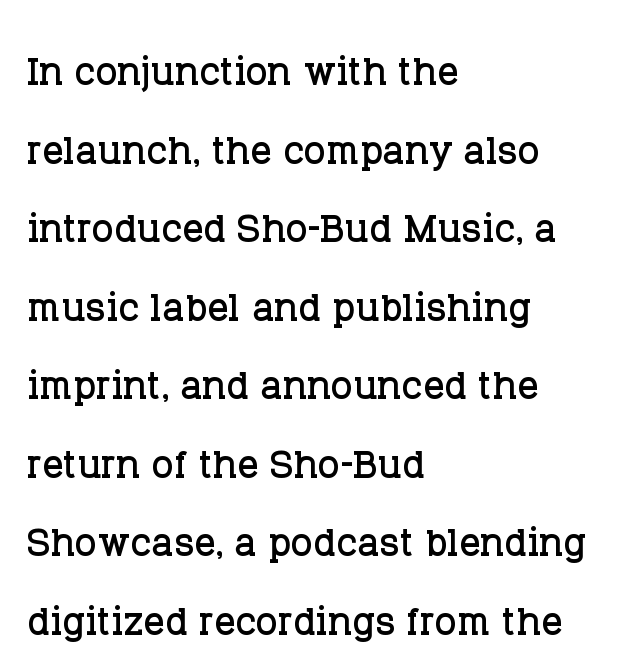
{"serif": "yes", "italic": "no", "width": "normal", "stroke_contrast": "low", "x_height": "large", "monospaced": "no", "underline": "no", "align": "left", "line_spacing": "normal", "line_spacing_ratio": 1.51, "letter_spacing": "normal", "letter_spacing_em": 0.0, "glyph_px": 52}
